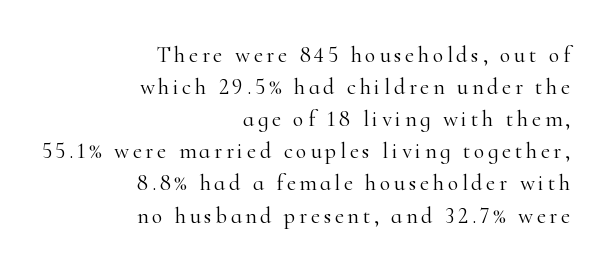
Bold? No — there's no thickening of the strokes. All the whitespace from short lines collects on the left. The area under the type is left untouched. It's the straight-up-and-down kind of type.
